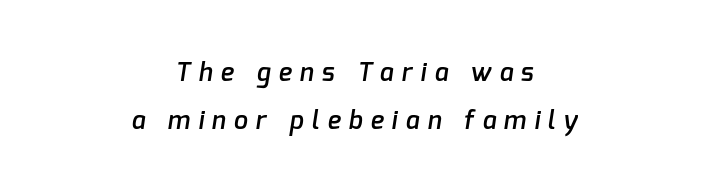
These lines have a slow, spaced-out rhythm from letter to letter. Bare-footed words on every line. The vertical gap from one line to the next is large. The sample has been set in demibold, a notch under bold.
